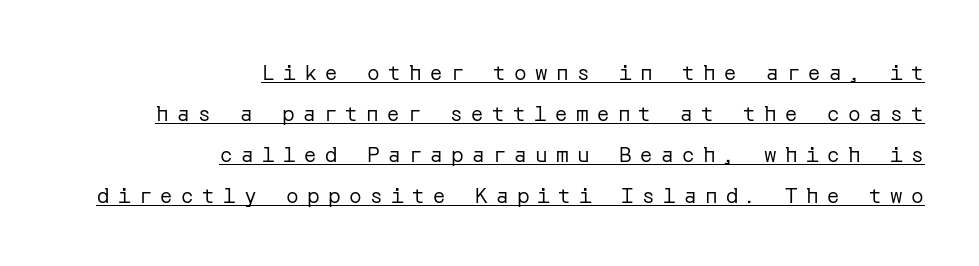
Somebody hit Ctrl+U on this one — the words are underlined. Notice how the stems are strictly vertical — no italics here. Does the leading feel generous? Absolutely, it's lavish. Counters stay open thanks to moderate or lighter strokes. The letterforms stand isolated, each surrounded by extra space.
